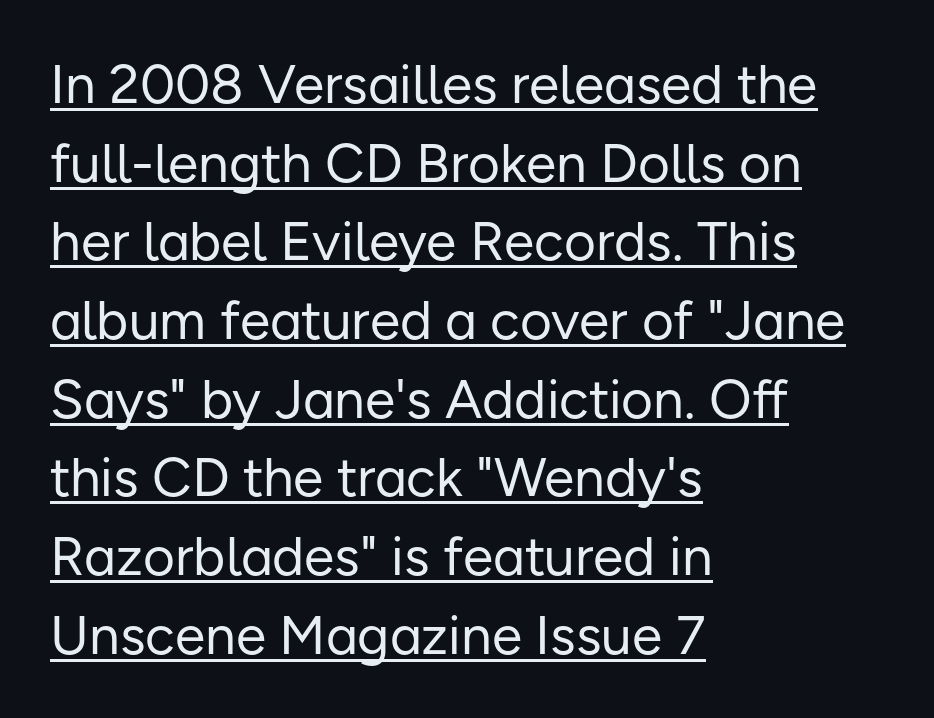
The image shows 55 px regular-weight sans-serif type, upright; set left-aligned, normal line spacing (1.43x), normal letter spacing, underlined; low stroke contrast and a medium x-height.
